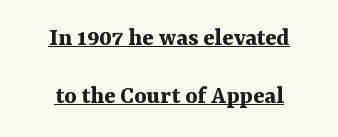
{"italic": "no", "bold": "yes", "underline": "yes", "align": "center", "line_spacing": "loose", "line_spacing_ratio": 2.23, "letter_spacing": "normal", "letter_spacing_em": 0.0, "glyph_px": 26}
